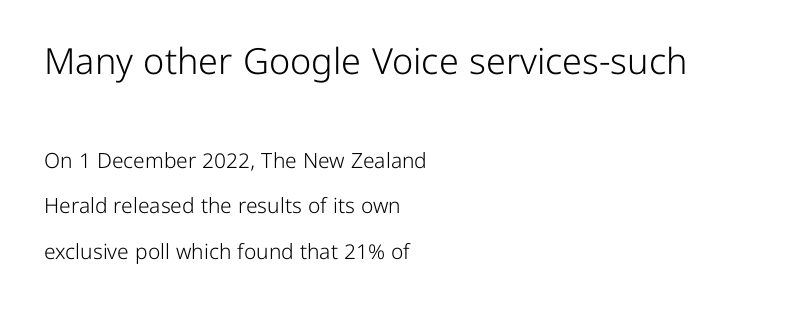
{"serif": "no", "italic": "no", "bold": "no", "weight": "light", "width": "normal", "stroke_contrast": "low", "x_height": "medium", "monospaced": "no", "underline": "no", "align": "left", "line_spacing": "loose", "line_spacing_ratio": 2.17, "letter_spacing": "normal", "letter_spacing_em": 0.0, "larger_block": "first", "size_ratio": 1.71, "glyph_px": 36}
